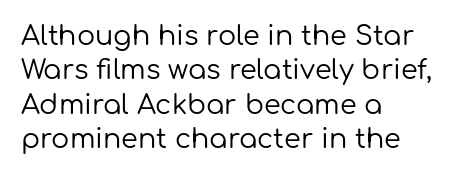
The image shows 27 px text type, upright; set left-aligned, normal line spacing (1.27x), normal letter spacing, not underlined.
